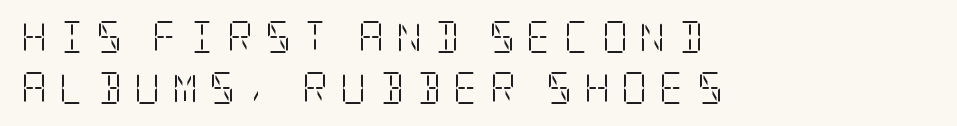
Q: Is the text bold? A: No.
Q: Is the text italic (slanted)? A: No, it is upright.
Q: Is the typeface a serif or a sans-serif typeface? A: Serif.
Q: Is the text underlined? A: No.
Q: How is the paragraph aligned? A: Left-aligned.
Q: Is the spacing between letters normal or unusually wide? A: Unusually wide.
Q: Is the spacing between lines tight, normal or loose? A: Normal.
Q: Width (condensed, normal, or wide)? A: Condensed.
Q: Stroke contrast? A: Low.
Q: x-height? A: Large.
